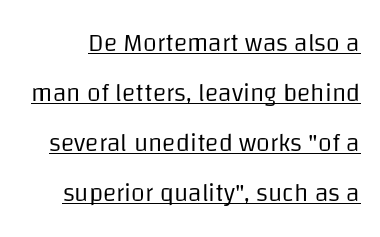
Students, note that the glyphs here touch the page at normal intervals. This is the regular roman posture of the typeface. The specimen includes a rule beneath the text block's lines. Weight: in the light-to-regular range. Successive baselines arrive slowly, with a big drop between each.
